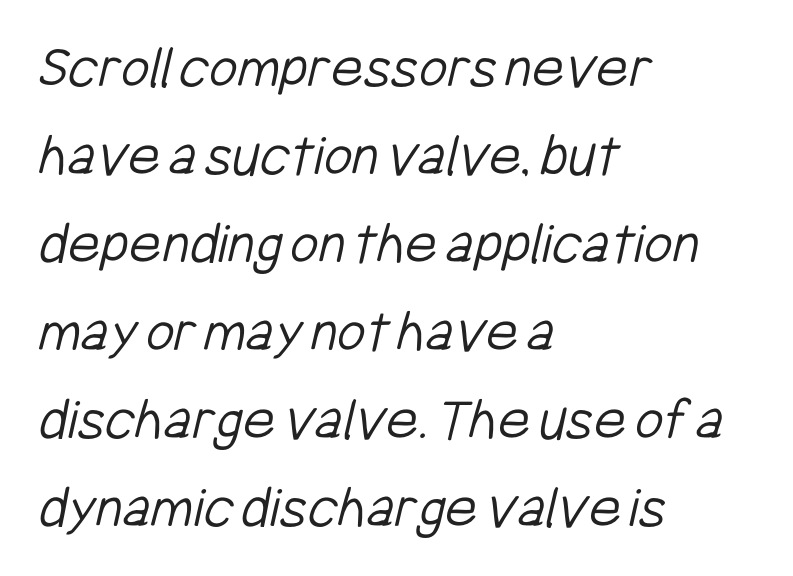
Q: Is the text bold? A: No.
Q: Is the typeface a serif or a sans-serif typeface? A: Sans-serif.
Q: Is the text underlined? A: No.
Q: How is the paragraph aligned? A: Left-aligned.
Q: Is the spacing between letters normal or unusually wide? A: Normal.
Q: Is the spacing between lines tight, normal or loose? A: Normal.
Q: Width (condensed, normal, or wide)? A: Condensed.
Q: Stroke contrast? A: Low.
Q: x-height? A: Medium.
Q: Monospaced? A: No.
